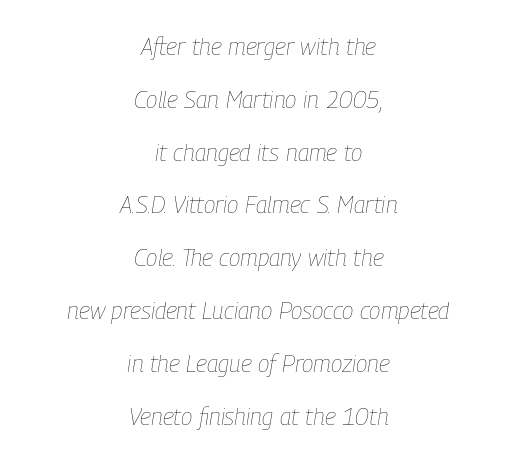
{"italic": "yes", "lean": "right", "slant_degrees": 9, "bold": "no", "underline": "no", "align": "center", "line_spacing": "loose", "line_spacing_ratio": 2.2, "letter_spacing": "normal", "letter_spacing_em": 0.0, "glyph_px": 24}
